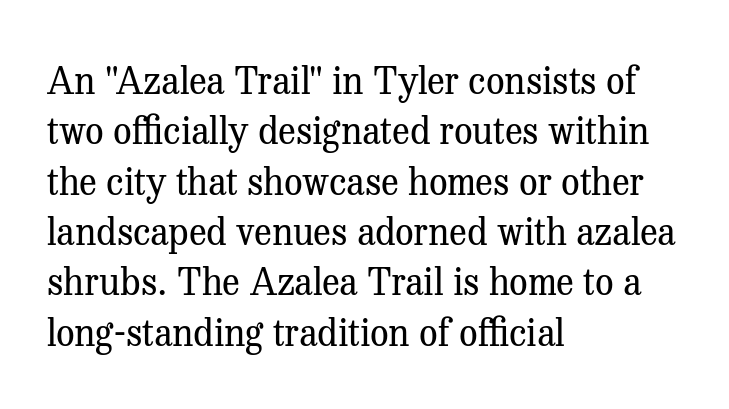
{"serif": "yes", "italic": "no", "bold": "no", "weight": "regular", "width": "normal", "stroke_contrast": "medium", "x_height": "medium", "monospaced": "no", "underline": "no", "align": "left", "line_spacing": "normal", "line_spacing_ratio": 1.36, "letter_spacing": "normal", "letter_spacing_em": 0.0, "glyph_px": 37}
